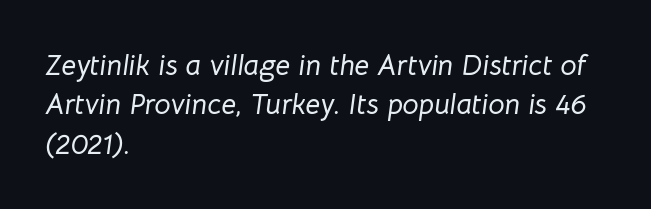
{"italic": "yes", "lean": "right", "slant_degrees": 8, "width": "normal", "stroke_contrast": "low", "x_height": "medium", "monospaced": "no", "underline": "no", "align": "left", "line_spacing": "normal", "line_spacing_ratio": 1.36, "letter_spacing": "normal", "letter_spacing_em": 0.0, "glyph_px": 29}
